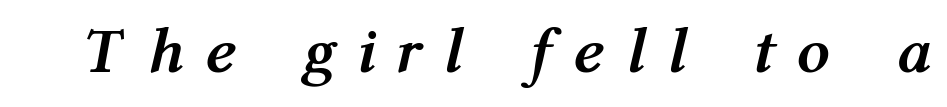
The image shows 65 px semibold, condensed type, italic (leaning right); set unusually wide letter spacing (+0.44 em), not underlined; medium stroke contrast and a medium x-height.
